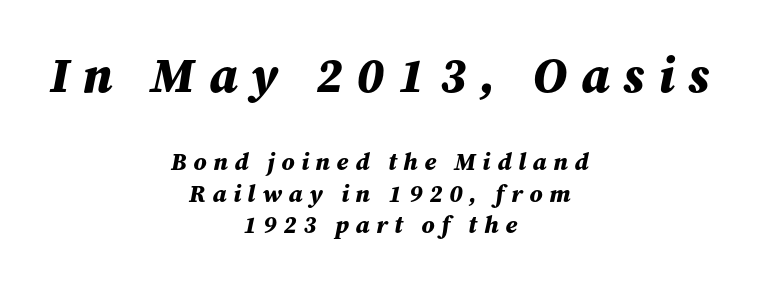
Just letters on the line, the space beneath them empty. You could not count columns in this text — the font is proportionally spaced. Tall strokes in this sample are angled rather than plumb. The face used here is rendered with a markedly widened letterfit. The whitespace from short lines is split evenly between both sides.
